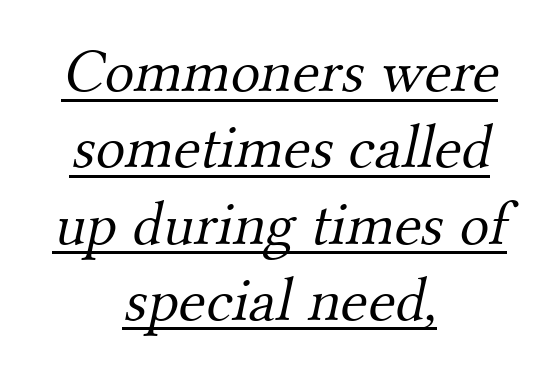
The image shows 62 px light serif type; set centered, line spacing 1.23x, normal letter spacing, underlined; medium stroke contrast and a small x-height.
